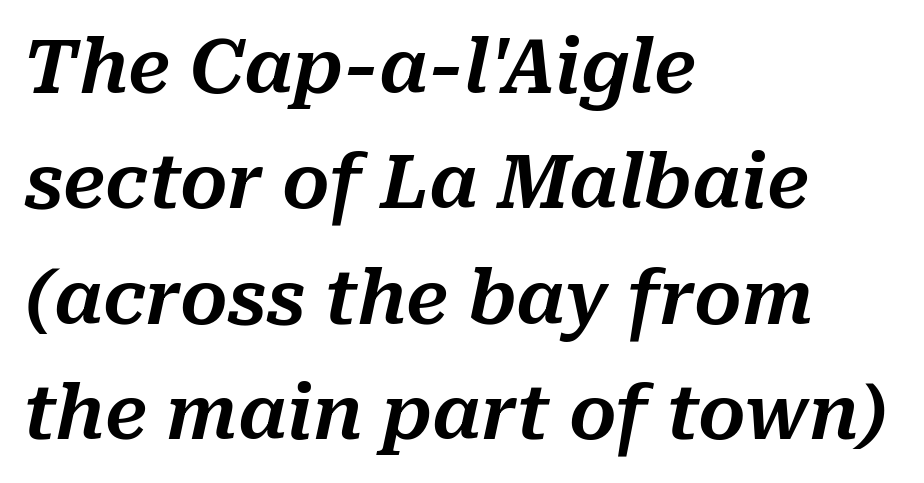
The image shows 74 px text type, italic (leaning right); set left-aligned, normal line spacing (1.56x), normal letter spacing, not underlined; medium stroke contrast and a medium x-height.
